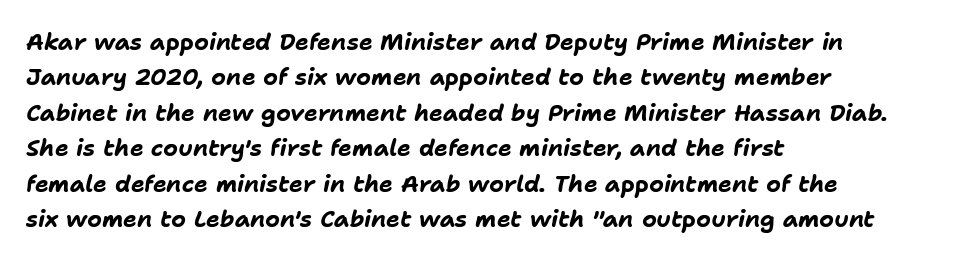
Rendered with sloped, italic letterforms. Check the space under the baseline: it is left empty. The line texture is even and compact thanks to regular tracking. Casual observation: everything's shoved over to the left.
